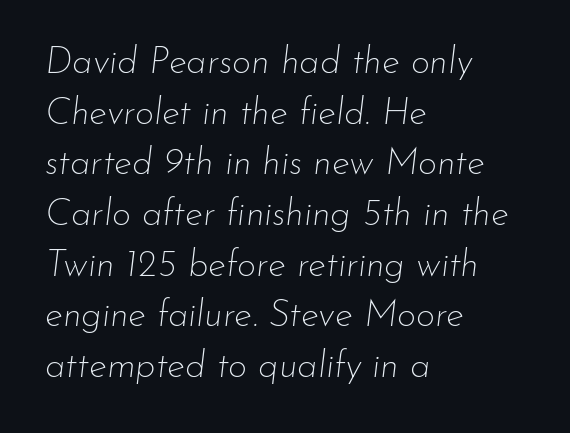
{"italic": "yes", "lean": "right", "slant_degrees": 7, "bold": "no", "weight": "thin", "width": "normal", "stroke_contrast": "low", "x_height": "small", "monospaced": "no", "underline": "no", "align": "left", "line_spacing": "normal", "line_spacing_ratio": 1.37, "letter_spacing": "normal", "letter_spacing_em": 0.0, "glyph_px": 37}
